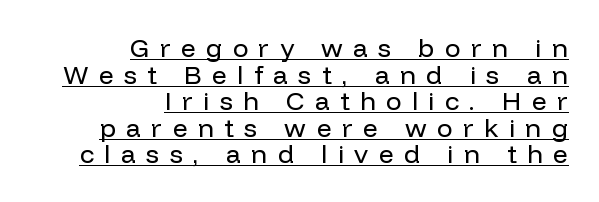
{"italic": "no", "bold": "no", "underline": "yes", "align": "right", "line_spacing": "tight", "line_spacing_ratio": 1.02, "letter_spacing": "wide", "letter_spacing_em": 0.4, "glyph_px": 26}
